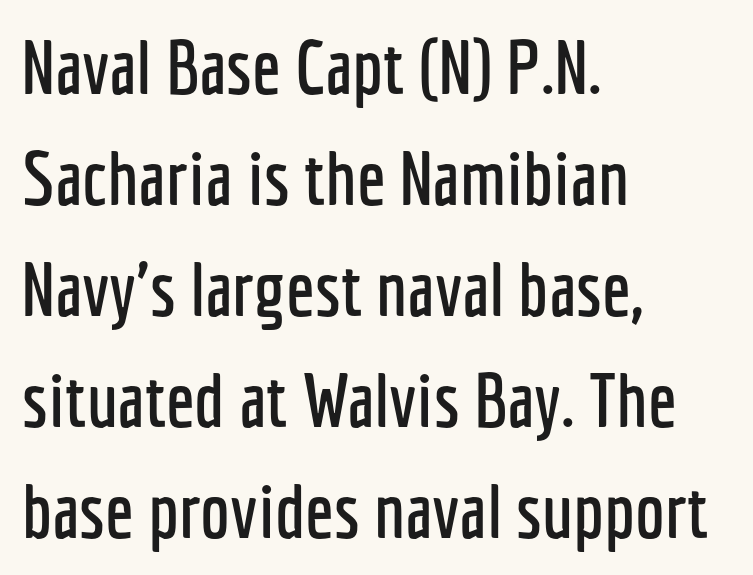
The image shows 75 px condensed sans-serif type, upright; set left-aligned, normal line spacing (1.48x), normal letter spacing, not underlined; low stroke contrast and a medium x-height.
